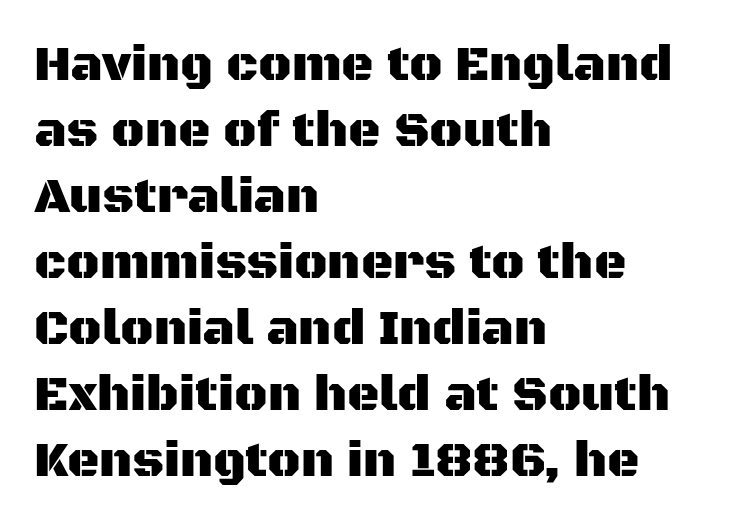
{"serif": "no", "italic": "no", "width": "normal", "stroke_contrast": "medium", "x_height": "large", "monospaced": "no", "underline": "no", "align": "left", "line_spacing": "normal", "line_spacing_ratio": 1.32, "letter_spacing": "normal", "letter_spacing_em": 0.0, "glyph_px": 50}
